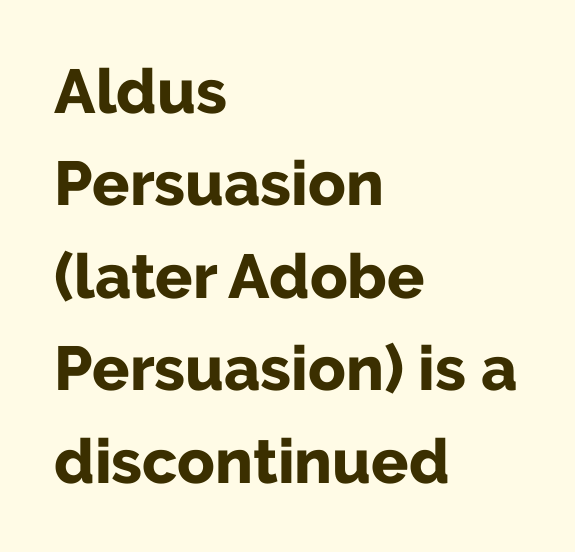
{"serif": "no", "italic": "no", "bold": "yes", "weight": "bold", "width": "normal", "stroke_contrast": "low", "x_height": "medium", "monospaced": "no", "underline": "no", "align": "left", "line_spacing": "normal", "line_spacing_ratio": 1.49, "letter_spacing": "normal", "letter_spacing_em": 0.0, "glyph_px": 62}
